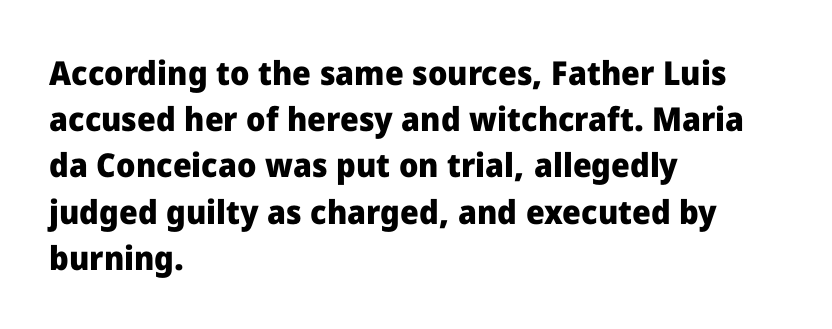
In terms of posture, this sample is upright. What stands out about the letter spacing? Nothing — it is the standard amount. Each glyph is drawn with heavy, bold strokes. Vertical spacing — default. Honestly, there is no underline to notice here at all. A typesetter would call this proportional, since set widths differ per character.
